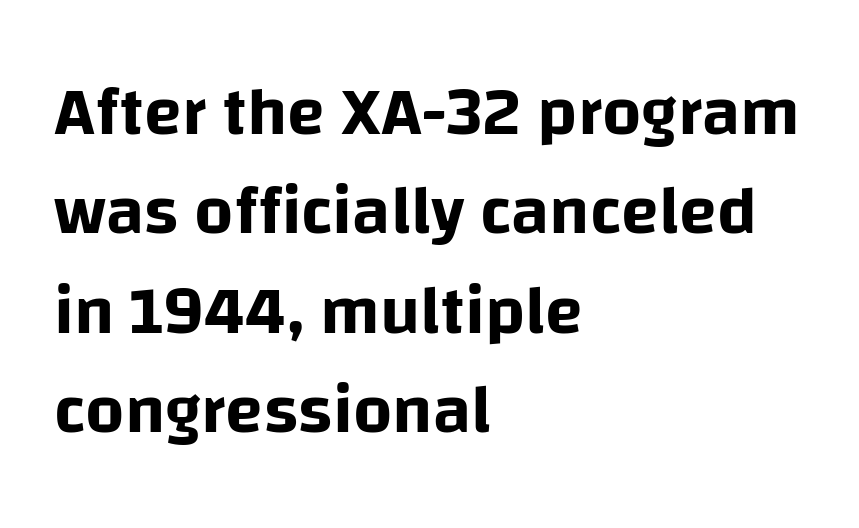
{"serif": "no", "italic": "no", "width": "normal", "stroke_contrast": "low", "x_height": "large", "monospaced": "no", "underline": "no", "align": "left", "line_spacing": "normal", "line_spacing_ratio": 1.44, "letter_spacing": "normal", "letter_spacing_em": 0.0, "glyph_px": 69}
